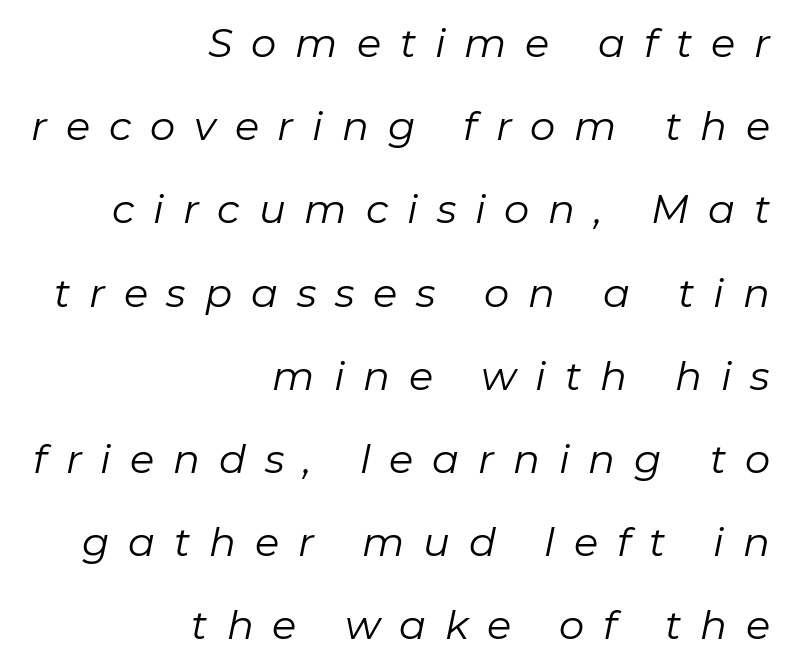
{"italic": "yes", "lean": "right", "slant_degrees": 11, "bold": "no", "weight": "regular", "width": "normal", "stroke_contrast": "low", "x_height": "medium", "monospaced": "no", "underline": "no", "align": "right", "line_spacing": "loose", "line_spacing_ratio": 2.08, "letter_spacing": "wide", "letter_spacing_em": 0.47, "glyph_px": 40}
